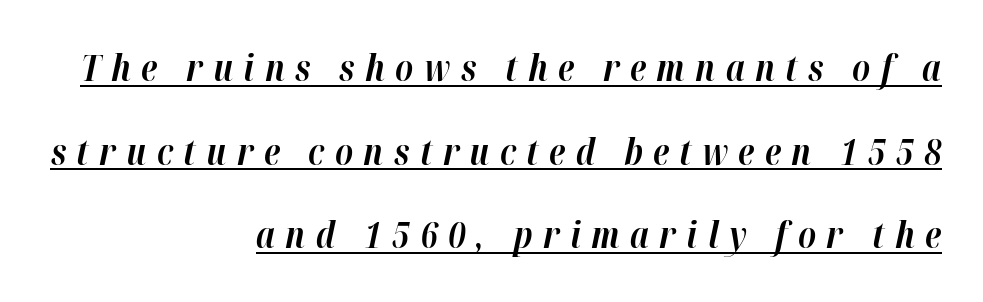
The image shows 36 px bold type, italic (leaning right); set right-aligned, loose line spacing (2.32x), unusually wide letter spacing (+0.29 em), underlined; high stroke contrast and a medium x-height.
